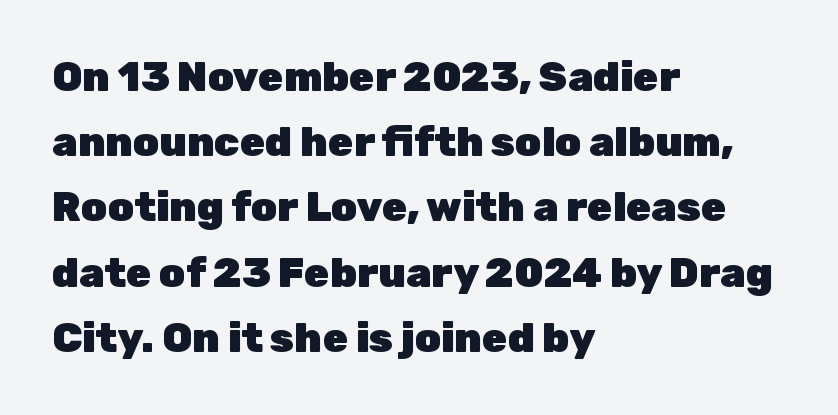
The compositor pushed each line to the left boundary. Plain, unruled lines of type. Style check: upright. Leading matches the norm, producing a regular column.
